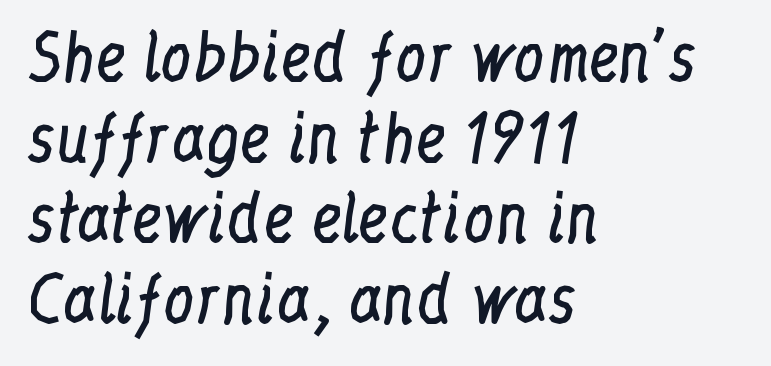
This rendering uses left alignment, leaving the right contour irregular. The typesetting does not lean heavy: it is not bold. The passage shown is typed in a proportional face where columns would drift.
